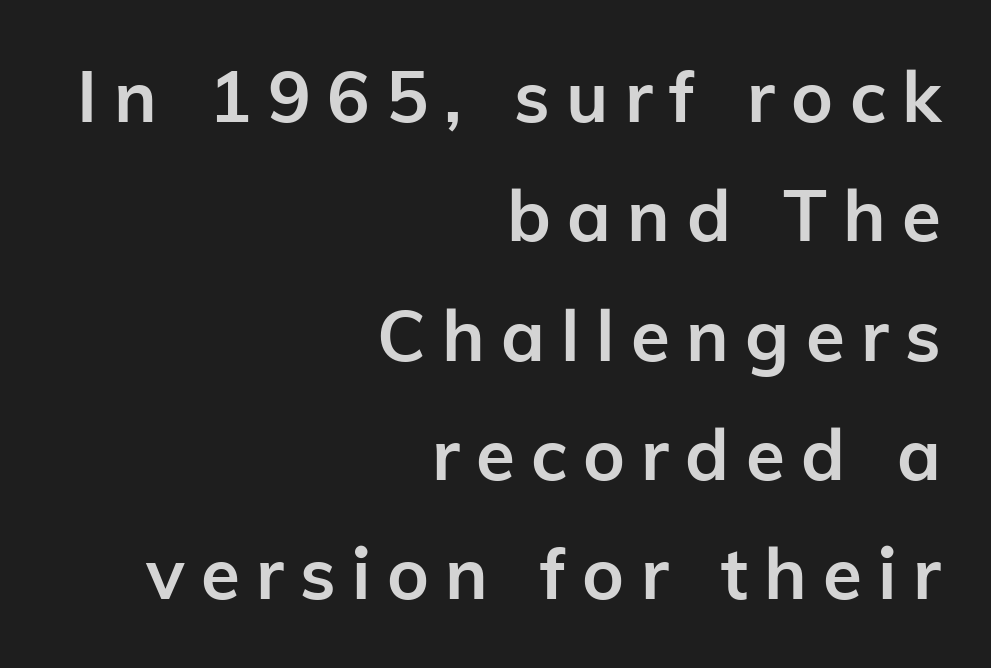
The image shows 71 px semibold sans-serif type, upright; set right-aligned, normal line spacing (1.68x), unusually wide letter spacing (+0.23 em), not underlined; low stroke contrast and a medium x-height.
